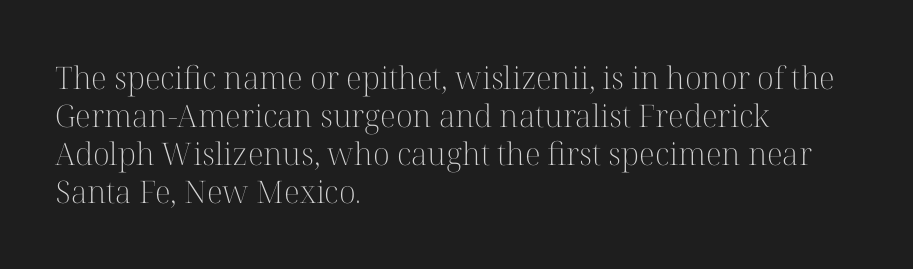
The letterforms sit shoulder to shoulder at normal distance. The strokes are not fattened; the text isn't bold. The font's upright variant was chosen for this text. Any mark beneath the type? The region is blank. The rag falls on the right side of this text block. Looks like regular typesetting: each glyph gets only the width it needs.
